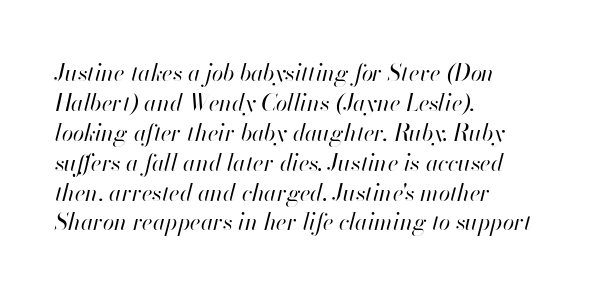
{"italic": "yes", "lean": "right", "slant_degrees": 13, "bold": "no", "underline": "no", "align": "left", "line_spacing": "normal", "line_spacing_ratio": 1.3, "letter_spacing": "normal", "letter_spacing_em": 0.0, "glyph_px": 23}
